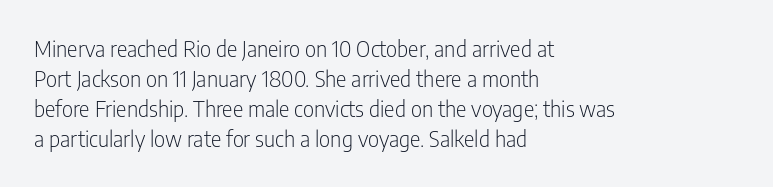
{"italic": "no", "bold": "no", "underline": "no", "align": "left", "line_spacing": "normal", "line_spacing_ratio": 1.37, "letter_spacing": "normal", "letter_spacing_em": 0.0, "glyph_px": 22}
